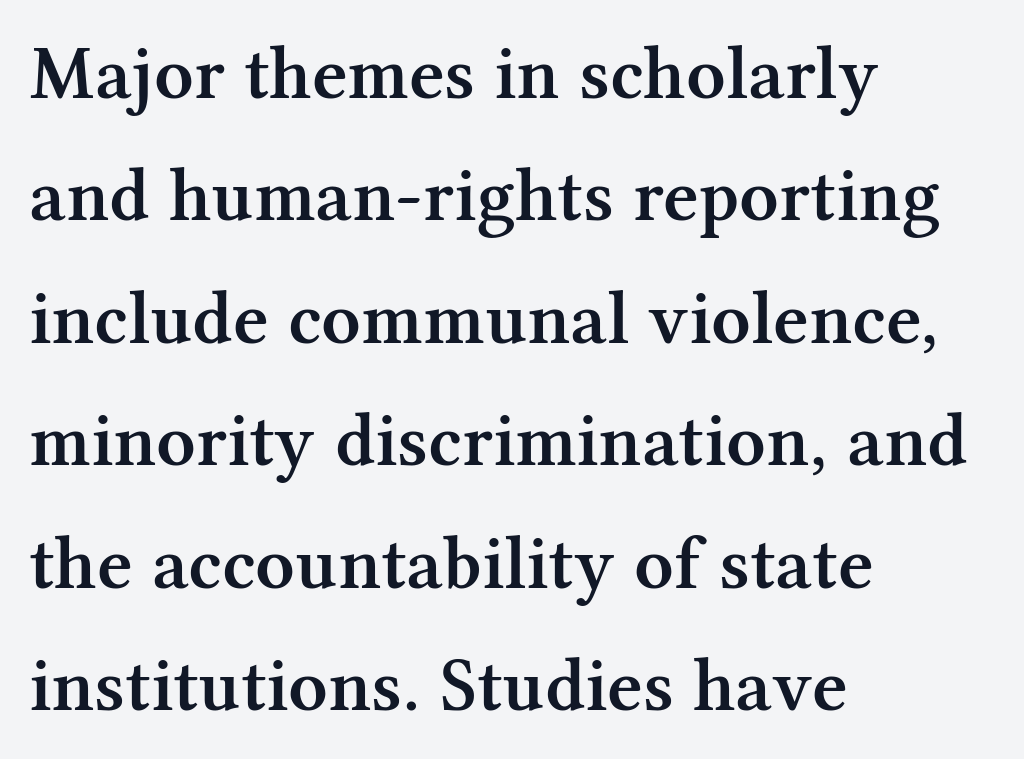
{"serif": "yes", "italic": "no", "bold": "semi", "weight": "semibold", "width": "normal", "stroke_contrast": "medium", "x_height": "medium", "monospaced": "no", "underline": "no", "align": "left", "line_spacing": "normal", "line_spacing_ratio": 1.59, "letter_spacing": "normal", "letter_spacing_em": 0.0, "glyph_px": 77}
